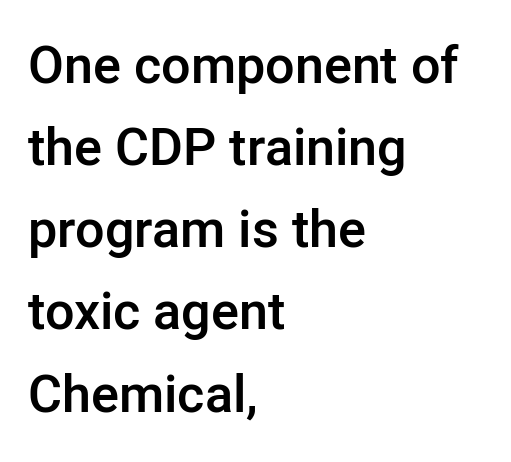
The gaps between neighbouring characters are ordinary and unremarkable. Grotesque or geometric, the face here clearly has no serifs. Compared with an ordinary text face, these strokes are moderately heavier — a semibold. Every character sits straight up, as roman type does. Looks like regular typesetting: each glyph gets only the width it needs.
